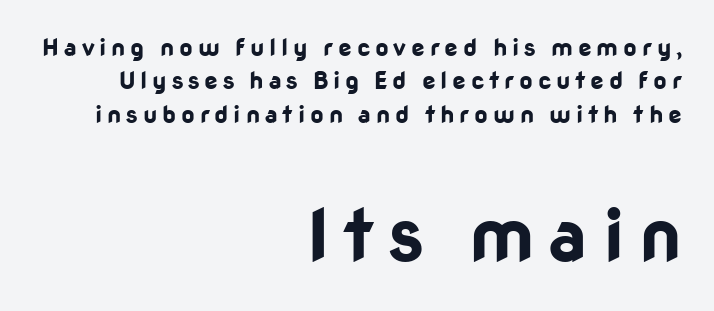
The image shows 72 px bold sans-serif type, upright; set right-aligned, normal line spacing (1.39x), unusually wide letter spacing (+0.2 em), not underlined; the second (bottom) block is 3.0x larger; low stroke contrast and a medium x-height.
